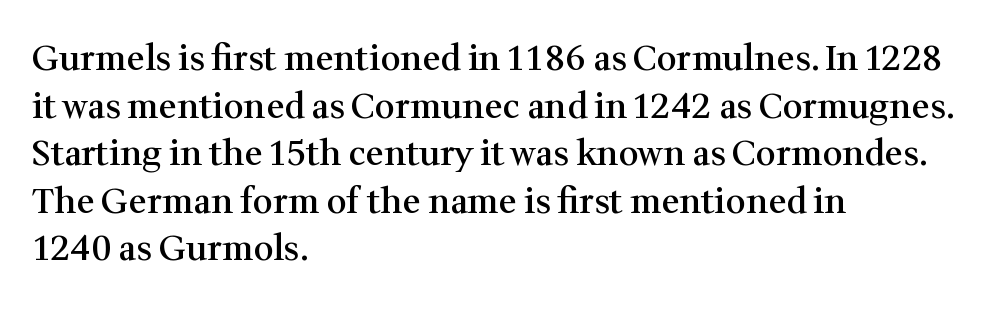
Q: Is the text bold? A: Semi-bold.
Q: Is the text italic (slanted)? A: No, it is upright.
Q: Is the typeface a serif or a sans-serif typeface? A: Serif.
Q: Is the text underlined? A: No.
Q: How is the paragraph aligned? A: Left-aligned.
Q: Is the spacing between letters normal or unusually wide? A: Normal.
Q: Is the spacing between lines tight, normal or loose? A: Normal.
Q: Width (condensed, normal, or wide)? A: Normal.
Q: Stroke contrast? A: Medium.
Q: x-height? A: Medium.
Q: Monospaced? A: No.
